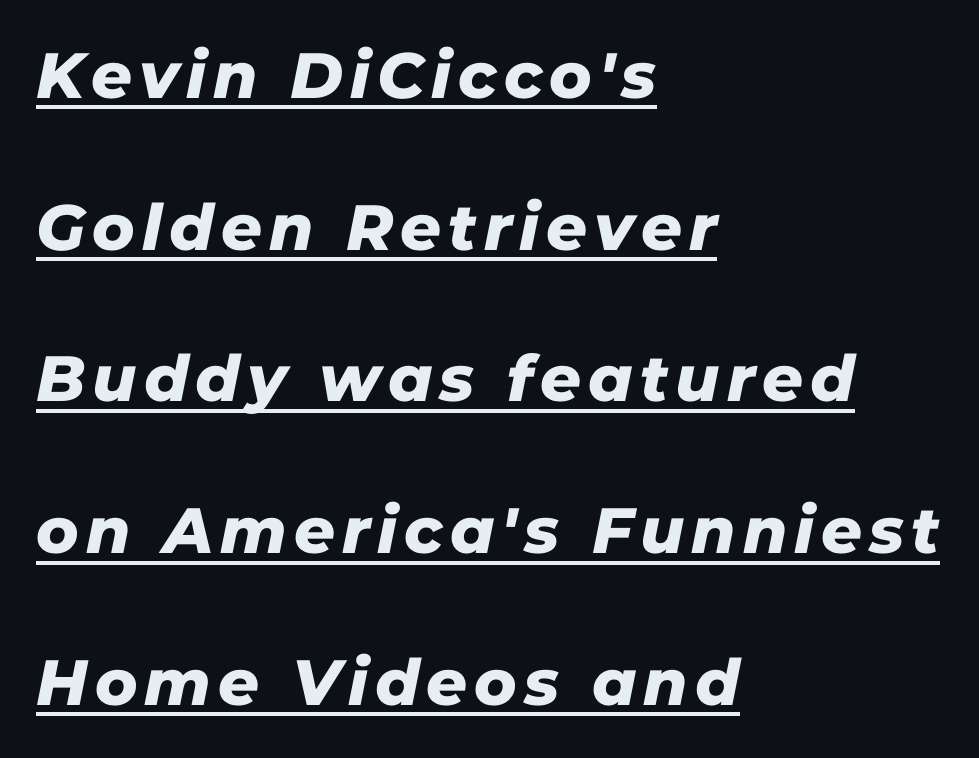
The image shows 64 px sans-serif type; set left-aligned, loose line spacing (2.37x), underlined; low stroke contrast and a medium x-height.
